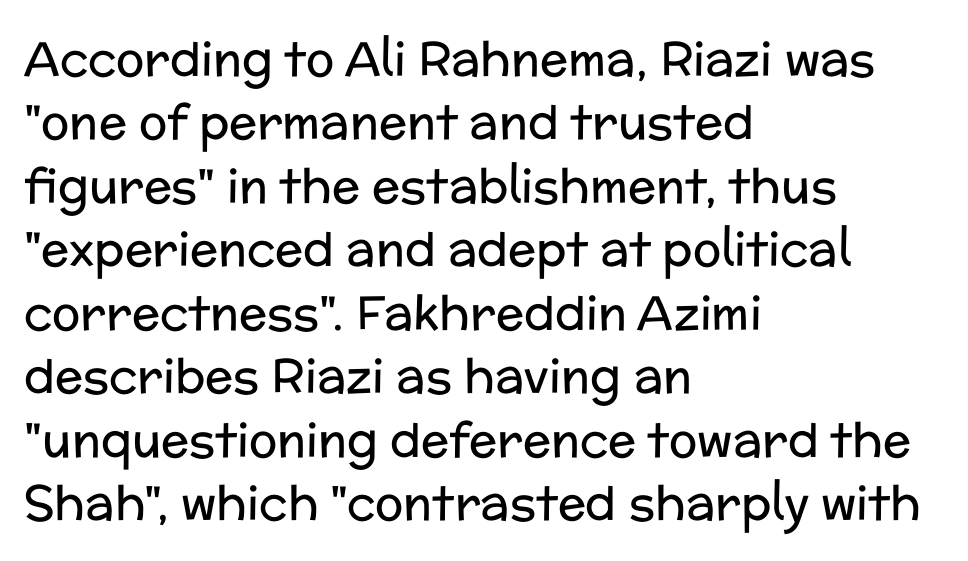
Any mark beneath the type? The region is blank. All the whitespace from short lines collects on the right. The rendering keeps characters at their native spacing. In terms of leading, this rendering sits right in the middle. Letterform terminals end flat and unadorned throughout the passage.
